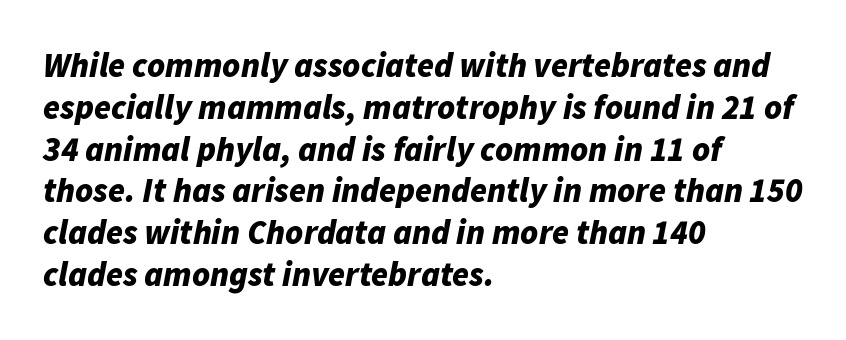
Q: Is the text bold? A: Yes.
Q: Is the text italic (slanted)? A: Yes, it leans right by about 11 degrees.
Q: Is the text underlined? A: No.
Q: How is the paragraph aligned? A: Left-aligned.
Q: Is the spacing between letters normal or unusually wide? A: Normal.
Q: Width (condensed, normal, or wide)? A: Normal.
Q: Stroke contrast? A: Low.
Q: x-height? A: Medium.
Q: Monospaced? A: No.
